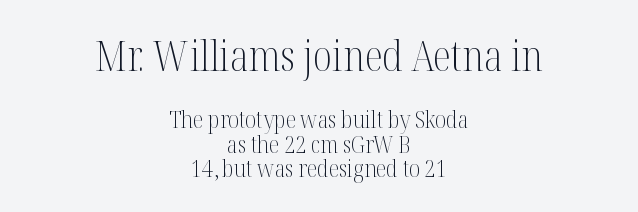
This is serif lettering, the kind often seen in printed books. These lines huddle together more closely than default settings would place them. Stroke mass is kept to a normal reading level or below. Varying glyph widths throughout — classic text-font behaviour. The letters in the upper block stand taller than those in the block below. Decoration check: the copy has no underline.
